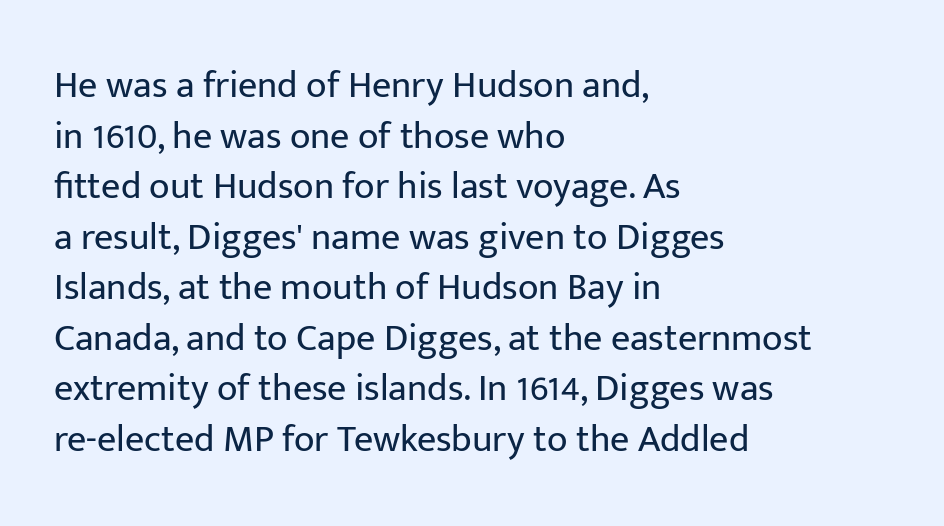
The image shows 38 px regular-weight sans-serif type, upright; set left-aligned, normal line spacing (1.33x), normal letter spacing, not underlined; low stroke contrast and a medium x-height.
